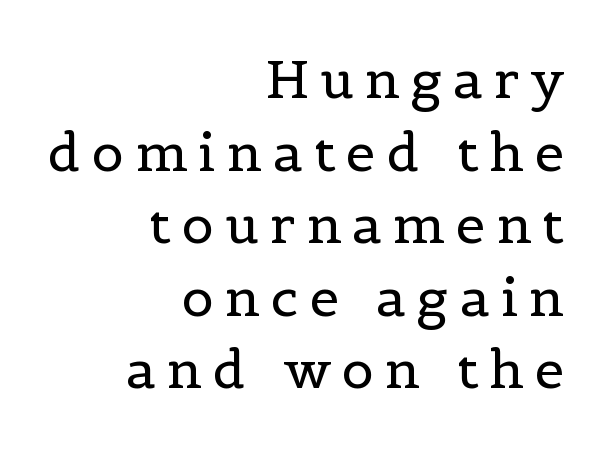
{"serif": "yes", "italic": "no", "bold": "no", "weight": "regular", "width": "normal", "x_height": "medium", "monospaced": "no", "underline": "no", "align": "right", "line_spacing": "normal", "line_spacing_ratio": 1.37, "letter_spacing": "wide", "letter_spacing_em": 0.21, "glyph_px": 53}
